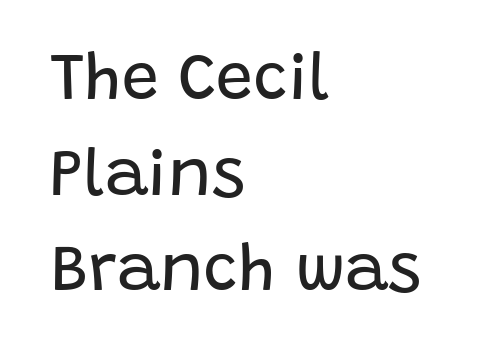
Regarding serifs, this sample does without them. Here the designer chose a conventional face with non-uniform glyph widths. Stems here are at most as thick as an everyday book face. Upright lettering throughout.
